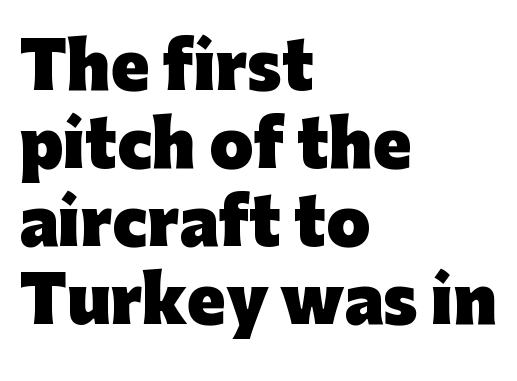
The image shows 63 px heavy sans-serif type, upright; set left-aligned, line spacing 1.24x, normal letter spacing, not underlined; low stroke contrast and a medium x-height.
